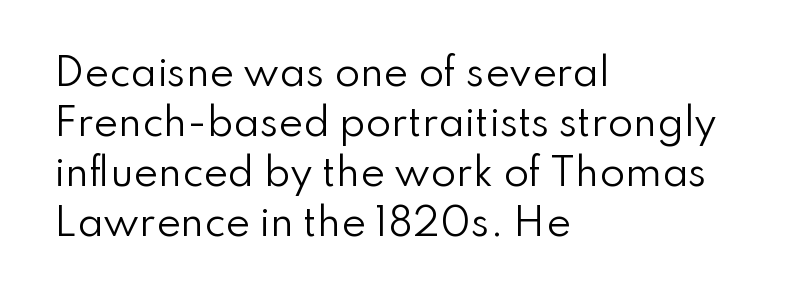
Classification — sans serif. Weight class: somewhere from thin through regular. The space directly below the letters is spotless. Line spacing here is normal. This sample uses an upright cut, with every glyph sitting square on the baseline.
